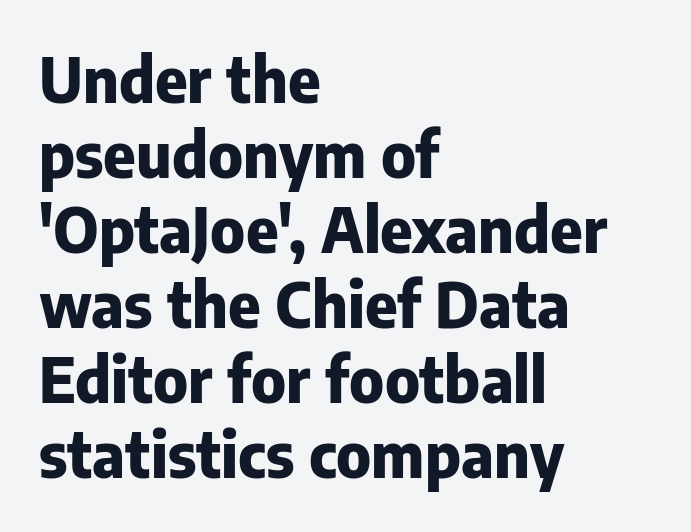
Teacher's note: observe the even left margin — that is flush-left alignment. A bare baseline throughout the passage. Nothing unusual about the tracking: characters are spaced as the font intends. These lines are composed in type without serifs. Summary of weight: heavy, a full bold. The passage shown is typed in a proportional face where columns would drift.
